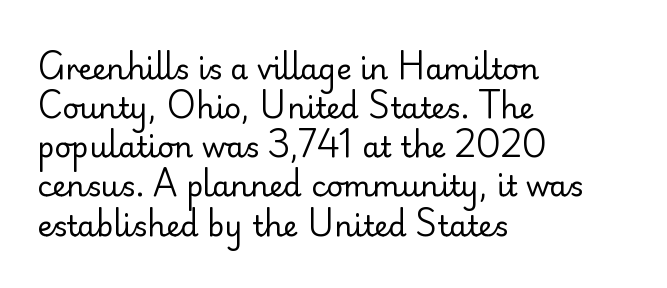
The type is set solid horizontally, with unmodified tracking. Serifs: no, the terminals of the letterforms are clean. The face looks like a standard text weight, possibly lighter. Spacing verdict: proportional, widths tailored to each character. Compared with a centered layout, this one pins lines to the left instead.
